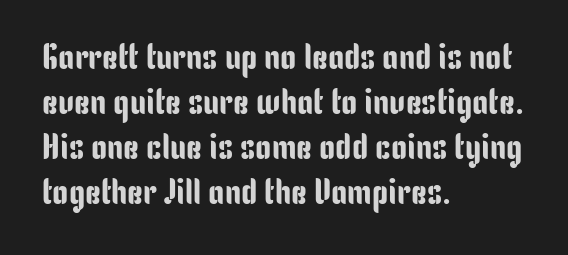
{"serif": "no", "italic": "no", "width": "condensed", "stroke_contrast": "low", "x_height": "medium", "monospaced": "no", "underline": "no", "align": "left", "line_spacing": "normal", "line_spacing_ratio": 1.25, "letter_spacing": "normal", "letter_spacing_em": 0.0, "glyph_px": 36}
